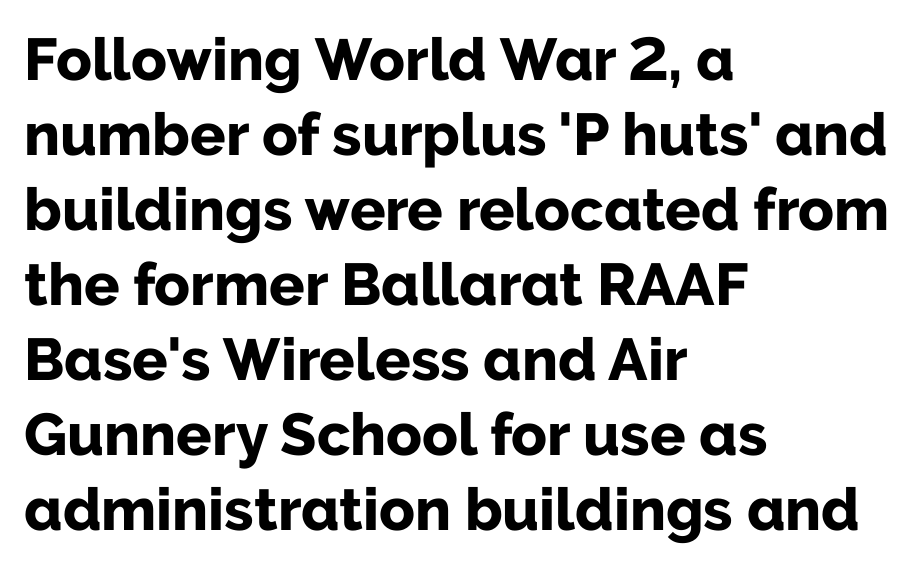
The leading is moderate, giving the passage an even texture. Line starts are locked; line ends wander. The letters advance in unequal steps, a hallmark of proportional type. These lines keep a tight, regular rhythm from letter to letter. No italicization has been applied; the sample stays upright. Lines of text with bare space underneath.
